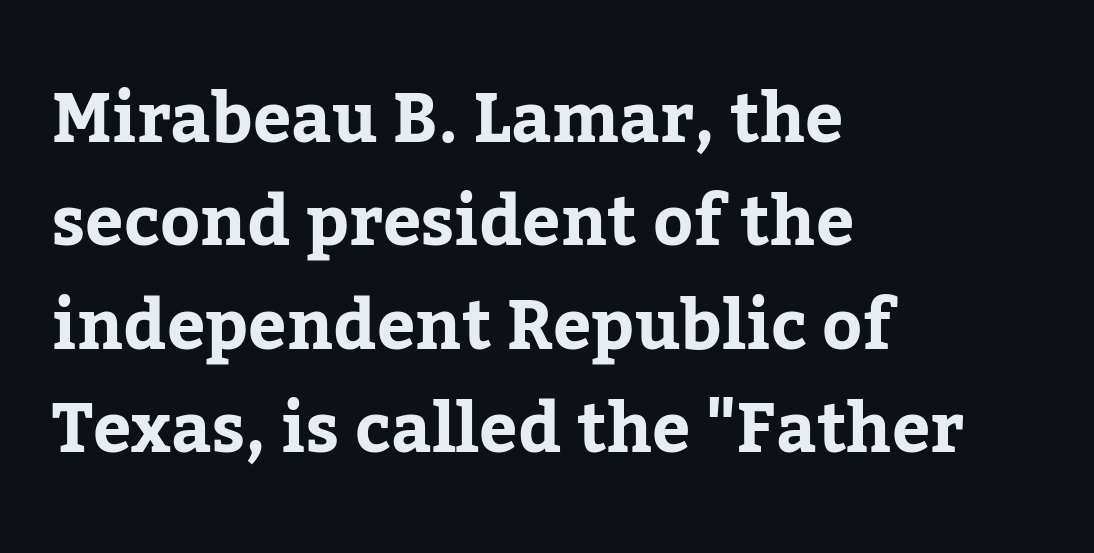
The image shows 68 px serif type, upright; set left-aligned, normal line spacing (1.52x), normal letter spacing, not underlined; low stroke contrast and a medium x-height.
